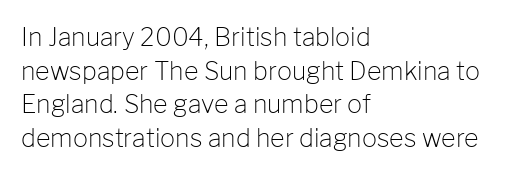
Honestly, there is no underline to notice here at all. When letters stand straight like this, we call the style roman or upright. The passage shown stacks its lines at a standard gap. Horizontal alignment here is leftward, the default for most running prose. Ink coverage per letter is moderate at most.
